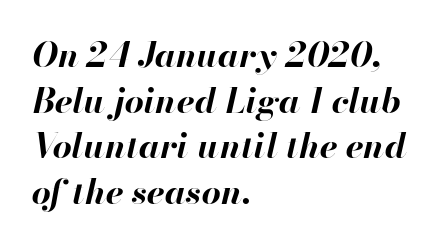
{"italic": "yes", "lean": "right", "slant_degrees": 13, "bold": "yes", "weight": "bold", "width": "normal", "stroke_contrast": "high", "x_height": "small", "monospaced": "no", "underline": "no", "align": "left", "line_spacing": "normal", "line_spacing_ratio": 1.34, "letter_spacing": "normal", "letter_spacing_em": 0.0, "glyph_px": 34}
